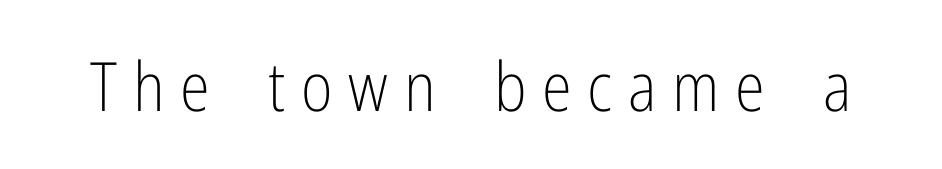
Q: Is the text bold? A: No.
Q: Is the text italic (slanted)? A: No, it is upright.
Q: Is the typeface a serif or a sans-serif typeface? A: Sans-serif.
Q: Is the text underlined? A: No.
Q: Is the spacing between letters normal or unusually wide? A: Unusually wide.
Q: Width (condensed, normal, or wide)? A: Condensed.
Q: Stroke contrast? A: Low.
Q: x-height? A: Medium.
Q: Monospaced? A: No.
